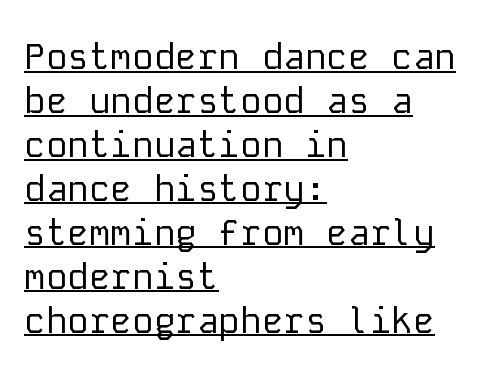
The image shows 36 px regular-weight sans-serif type, upright, monospaced; set left-aligned, line spacing 1.22x, normal letter spacing, underlined; low stroke contrast and a medium x-height.
